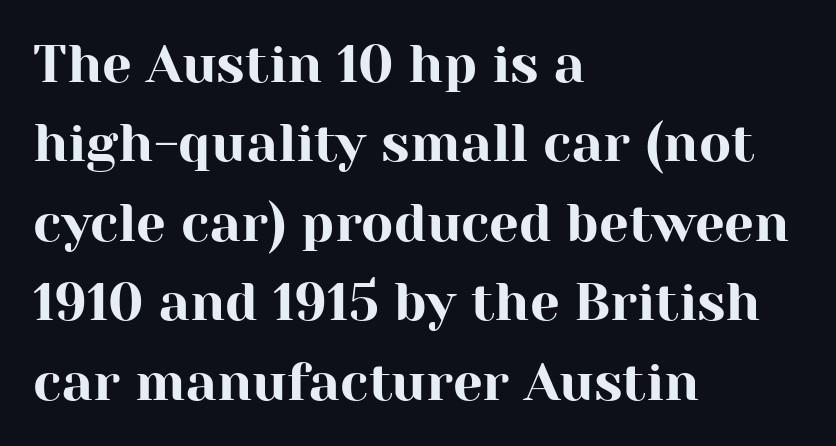
{"serif": "yes", "italic": "no", "width": "normal", "stroke_contrast": "high", "x_height": "medium", "monospaced": "no", "underline": "no", "align": "left", "line_spacing": "normal", "line_spacing_ratio": 1.5, "letter_spacing": "normal", "letter_spacing_em": 0.0, "glyph_px": 53}
